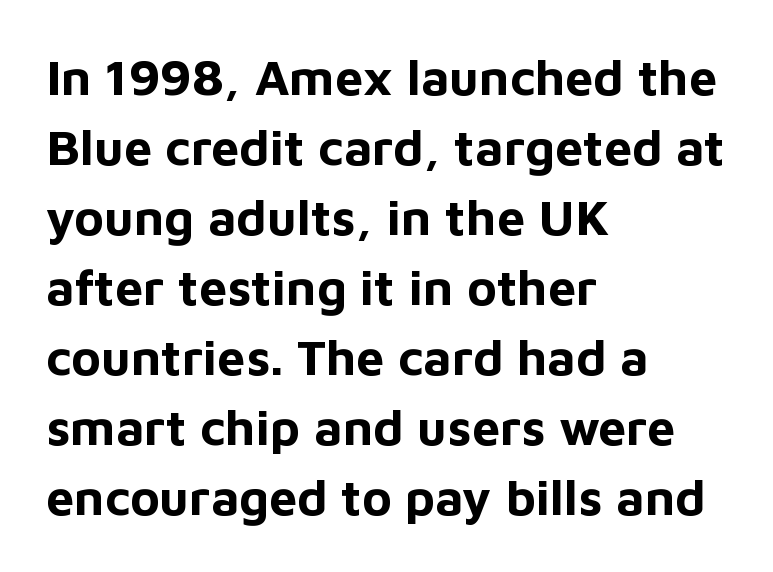
The image shows 50 px bold sans-serif type, upright; set left-aligned, normal line spacing (1.4x), normal letter spacing, not underlined; low stroke contrast and a medium x-height.
